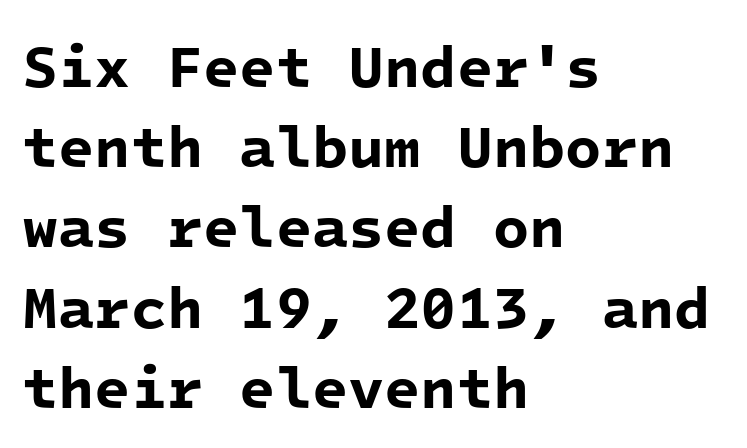
The image shows 59 px bold sans-serif type, monospaced; set left-aligned, normal line spacing (1.36x), normal letter spacing, not underlined; low stroke contrast and a medium x-height.
